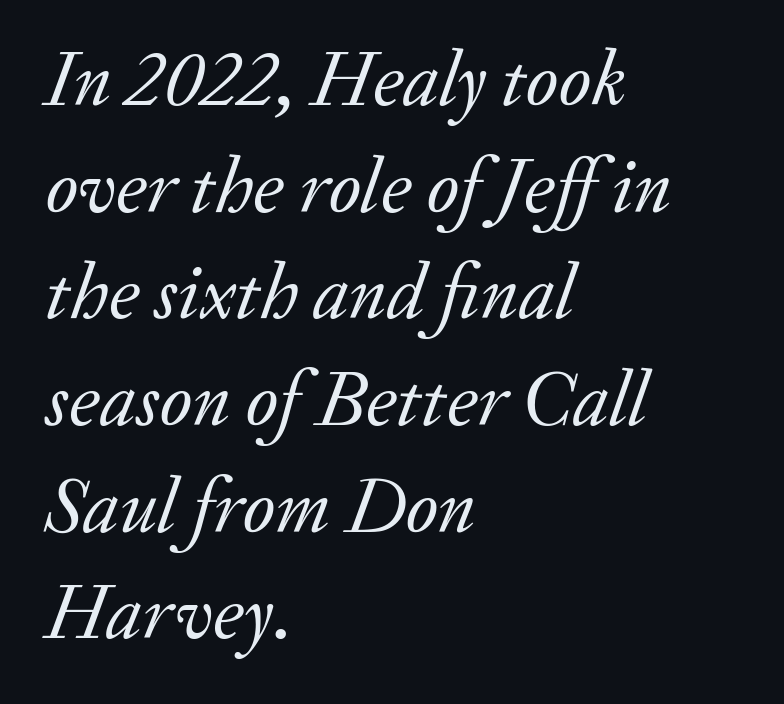
Interline gaps are of average width in this sample. These lines are rendered in a variable-pitch font. If you drew a ruler down the left edge, every line would touch it. Tall strokes in this sample are angled rather than plumb. Font category for this specimen: serif.
